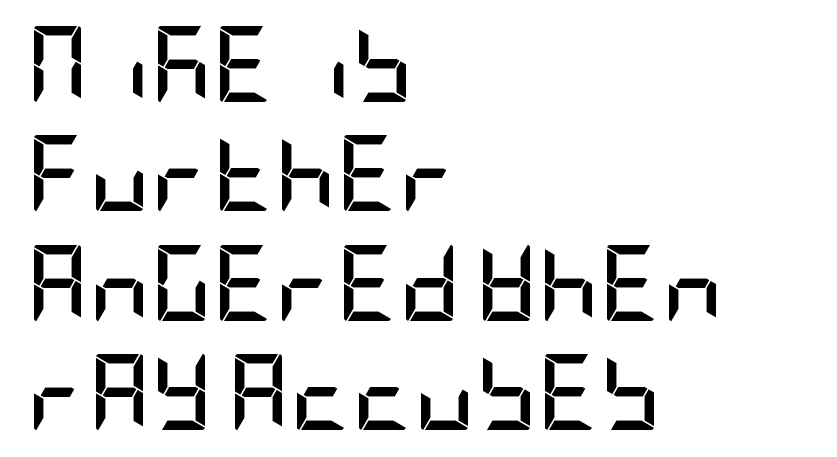
{"serif": "no", "italic": "no", "bold": "yes", "weight": "semibold", "width": "condensed", "stroke_contrast": "low", "x_height": "large", "underline": "no", "align": "left", "line_spacing": "normal", "line_spacing_ratio": 1.44, "letter_spacing": "normal", "letter_spacing_em": 0.0, "glyph_px": 76}
